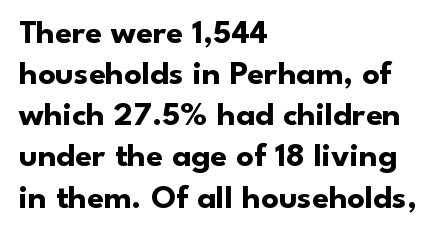
The rag falls on the right side of this text block. Character widths vary here, with narrow letters taking less room than wide ones. You can tell it's not italic because the verticals are truly vertical. No word sits above an underline. In terms of letterform style, serifs are entirely absent. Pretty heavy lettering here — definitely bold.
